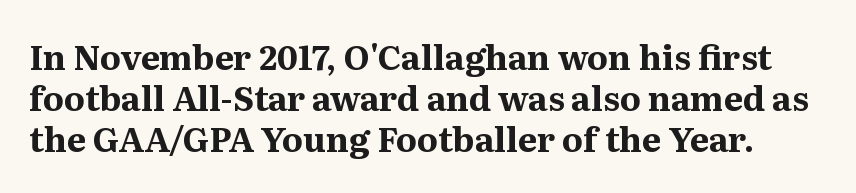
Compared with an ordinary text face, these strokes are far heavier — a full bold. Typographically, this falls in the serif category. Each letter keeps its own natural width here, so spacing adapts to shape. Every character sits straight up, as roman type does.
